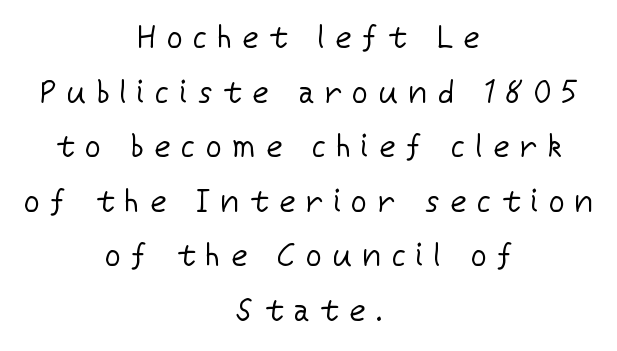
The image shows 31 px regular-weight sans-serif type, upright; set centered, line spacing 1.76x, unusually wide letter spacing (+0.35 em), not underlined; low stroke contrast and a medium x-height.
